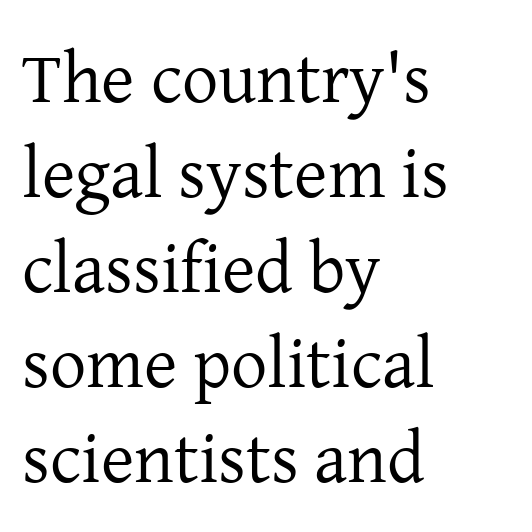
The setting favours the left margin, as ordinary paragraphs usually do. No chunkiness to these letters — they're not bold. Note the varied advance widths — an 'i' is clearly narrower than an 'm'. Standard letterfit; no display-style spreading of the glyphs. One glance says typical: line gaps are just what's usual.
